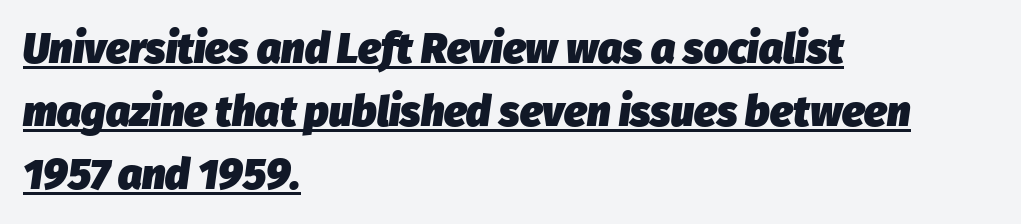
The image shows 42 px heavy type, italic (leaning right); set left-aligned, normal line spacing (1.5x), normal letter spacing, underlined; low stroke contrast and a medium x-height.
